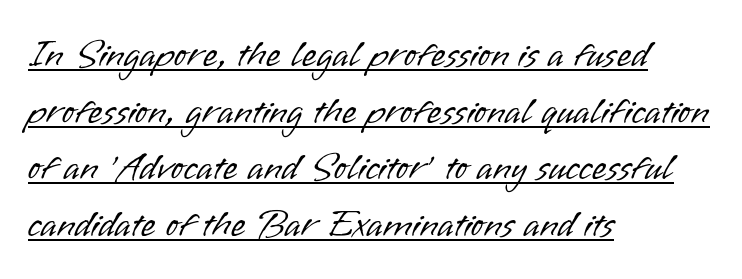
Leftover space on each line is placed entirely after the last word. There is no visible air inserted between adjacent glyphs. Type style note: lacks serifs. Baseline-to-baseline distance is the conventional proportion of letter height.
